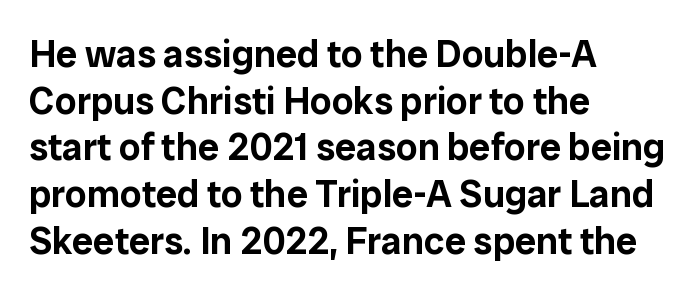
The image shows 38 px sans-serif type, upright; set left-aligned, line spacing 1.23x, normal letter spacing, not underlined; low stroke contrast and a medium x-height.
